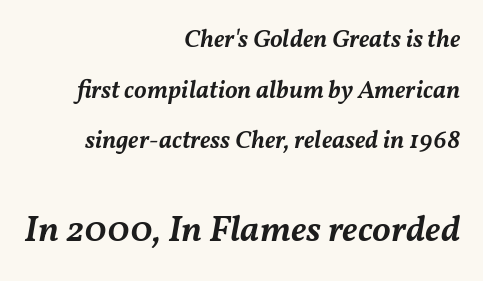
The image shows 37 px semibold type, italic (leaning right); set right-aligned, loose line spacing (2.03x), normal letter spacing, not underlined; the second (bottom) block is 1.48x larger; medium stroke contrast and a medium x-height.
